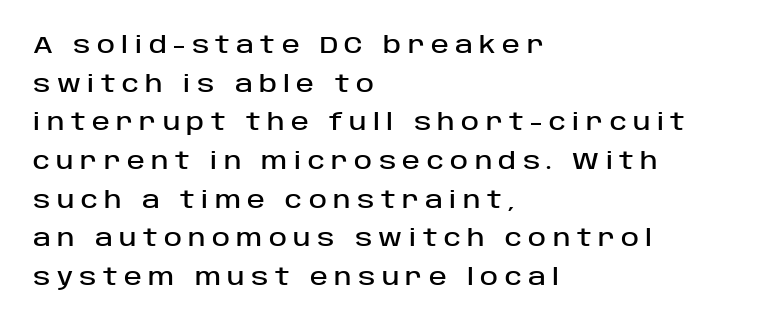
Each word looks stretched out because of the extra space between its letters. Descenders hang freely into open space. The ragged edge is on the right, which tells us the setting is flush left. These lines were composed using upright roman letters. This sample keeps an unexceptional amount of space between lines.
